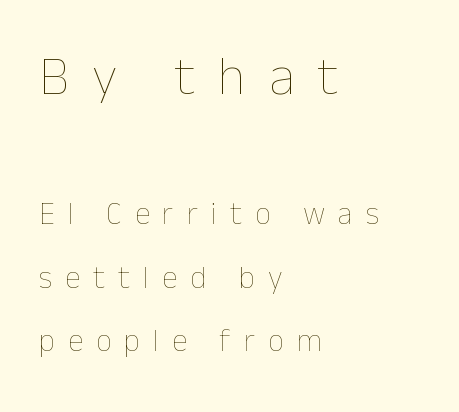
{"italic": "no", "bold": "no", "weight": "thin", "width": "normal", "stroke_contrast": "low", "x_height": "medium", "monospaced": "no", "underline": "no", "align": "left", "line_spacing": "loose", "line_spacing_ratio": 2.04, "letter_spacing": "wide", "letter_spacing_em": 0.42, "larger_block": "first", "size_ratio": 1.74, "glyph_px": 54}
